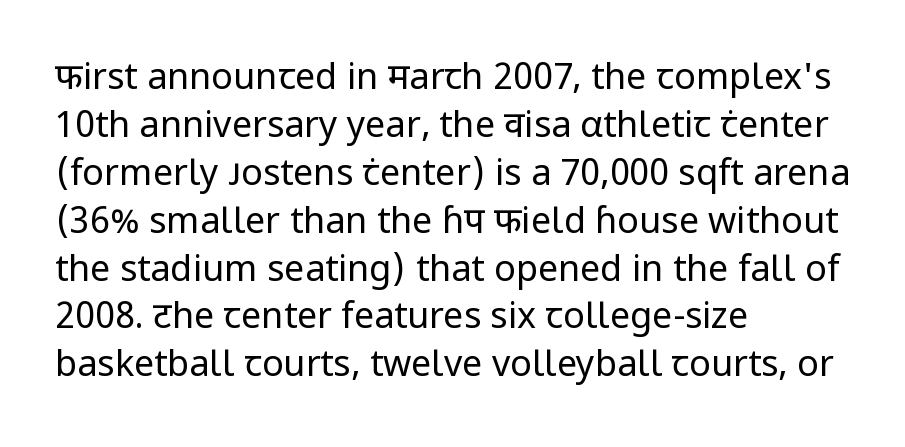
Lines of text with bare space underneath. Here the designer chose a conventional face with non-uniform glyph widths. This sample is left-justified, so line endings fall wherever the words run out. Unlike a traditional serif, this face leaves its strokes unadorned. The cut favours lightness, reaching ordinary text weight at its darkest. Rendered with straight, roman letterforms.
